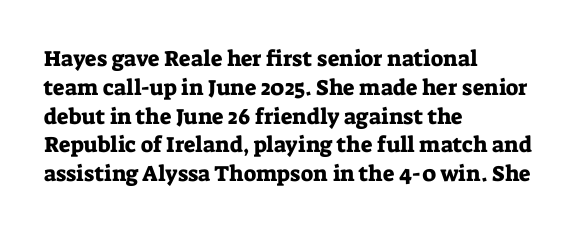
The image shows 22 px text type, upright; set left-aligned, normal line spacing (1.31x), normal letter spacing, not underlined.
